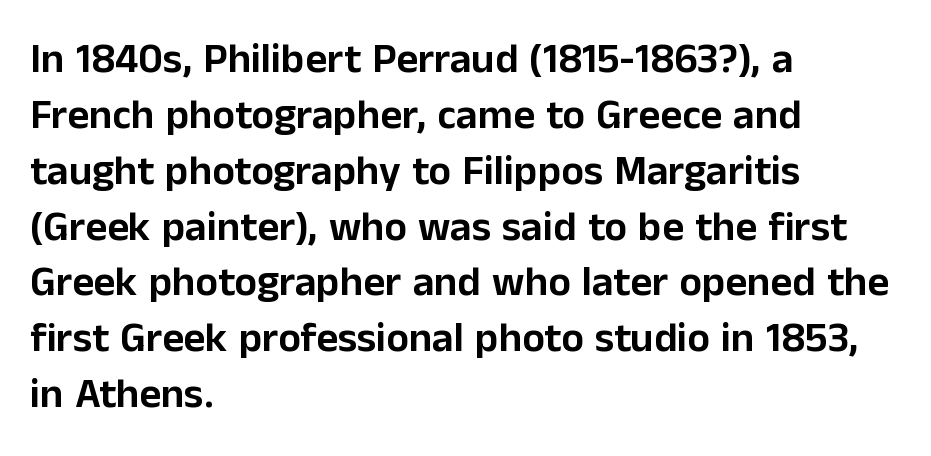
Notice how descenders clear the ascenders below comfortably — that's standard leading. Look at the bottom of the vertical strokes: they stop flat, with no serifs. Compared with typical body copy, the letter spacing here is the same. The rendering anchors every line to the left-hand side.
